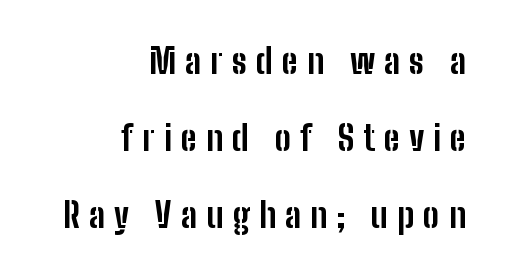
The area under the type is left untouched. There is plenty of visible air inserted between adjacent glyphs. Line spacing here is loose. Plenty of ink on the page — the face is bold. Grotesque or geometric, the face here clearly has no serifs.
